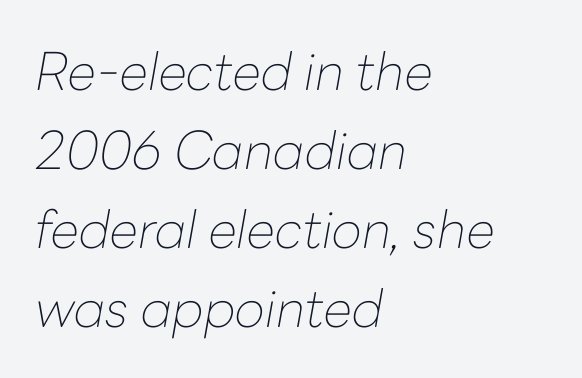
{"italic": "yes", "lean": "right", "slant_degrees": 10, "bold": "no", "weight": "thin", "width": "normal", "stroke_contrast": "low", "x_height": "medium", "monospaced": "no", "underline": "no", "align": "left", "line_spacing": "normal", "line_spacing_ratio": 1.52, "letter_spacing": "normal", "letter_spacing_em": 0.0, "glyph_px": 52}
